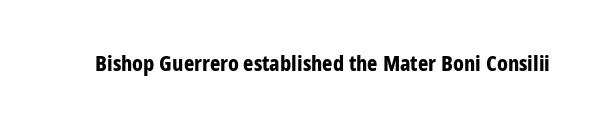
{"italic": "no", "bold": "yes", "underline": "no", "letter_spacing": "normal", "letter_spacing_em": 0.0, "glyph_px": 22}
